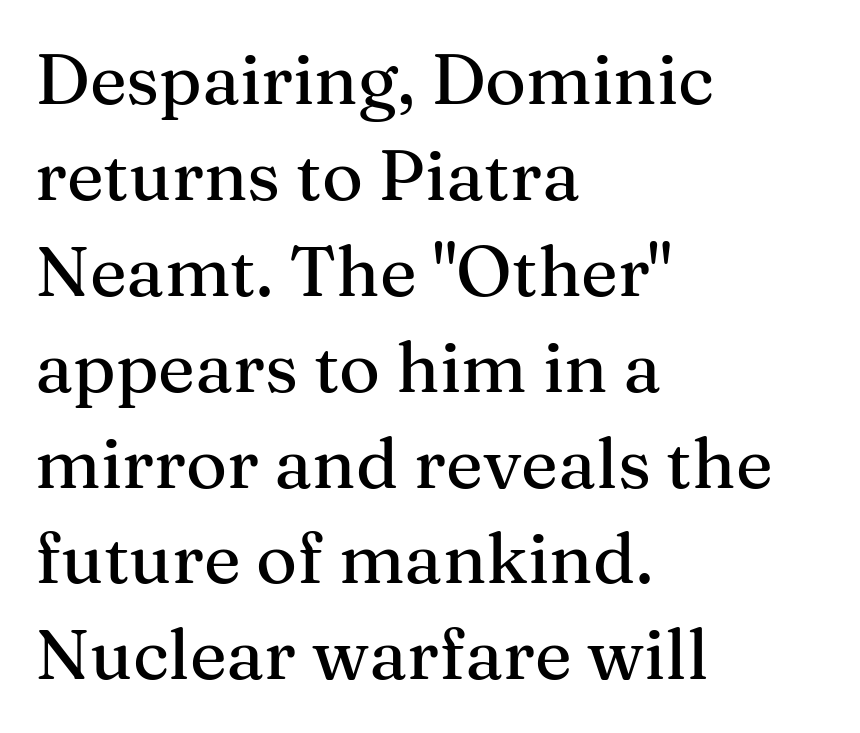
The image shows 70 px serif type, upright; set left-aligned, normal line spacing (1.37x), normal letter spacing, not underlined; medium stroke contrast and a medium x-height.
